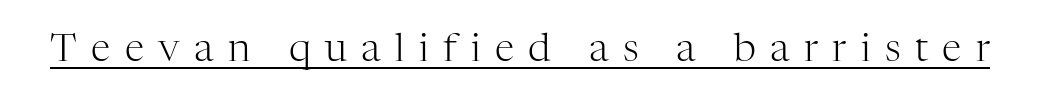
Q: Is the text bold? A: No.
Q: Is the text italic (slanted)? A: No, it is upright.
Q: Is the typeface a serif or a sans-serif typeface? A: Serif.
Q: Is the text underlined? A: Yes.
Q: Is the spacing between letters normal or unusually wide? A: Unusually wide.
Q: Width (condensed, normal, or wide)? A: Normal.
Q: Stroke contrast? A: High.
Q: x-height? A: Medium.
Q: Monospaced? A: No.
